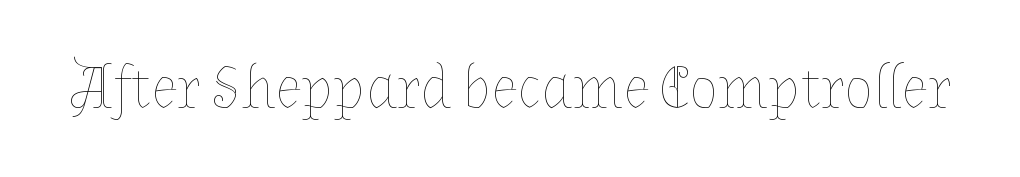
Q: Is the text bold? A: No.
Q: Is the text italic (slanted)? A: No, it is upright.
Q: Is the text underlined? A: No.
Q: Is the spacing between letters normal or unusually wide? A: Normal.
Q: Width (condensed, normal, or wide)? A: Normal.
Q: Stroke contrast? A: Low.
Q: x-height? A: Medium.
Q: Monospaced? A: No.
